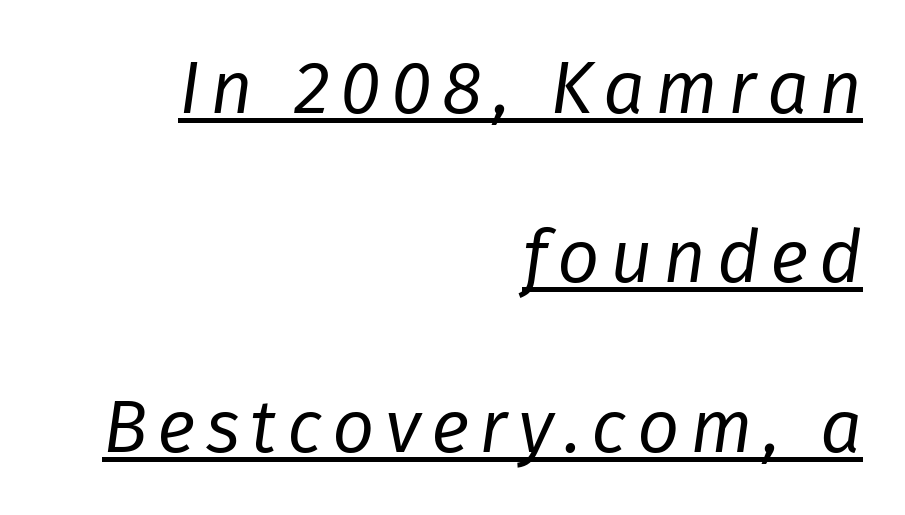
{"italic": "yes", "lean": "right", "slant_degrees": 8, "bold": "no", "weight": "regular", "width": "normal", "stroke_contrast": "low", "x_height": "medium", "monospaced": "no", "underline": "yes", "align": "right", "line_spacing": "loose", "line_spacing_ratio": 2.29, "glyph_px": 74}
